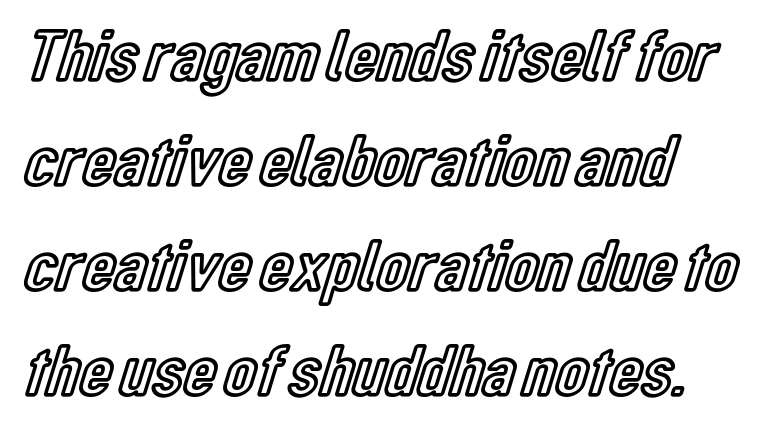
{"width": "condensed", "x_height": "medium", "monospaced": "no", "underline": "no", "align": "left", "line_spacing": "normal", "line_spacing_ratio": 1.42, "letter_spacing": "normal", "letter_spacing_em": 0.0, "glyph_px": 74}
